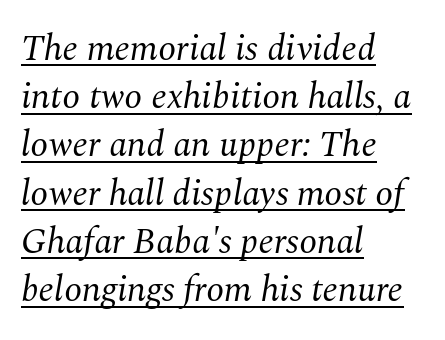
{"serif": "yes", "italic": "yes", "lean": "right", "slant_degrees": 10, "bold": "no", "weight": "regular", "width": "normal", "stroke_contrast": "medium", "x_height": "medium", "monospaced": "no", "underline": "yes", "align": "left", "line_spacing": "normal", "line_spacing_ratio": 1.34, "letter_spacing": "normal", "letter_spacing_em": 0.0, "glyph_px": 36}
